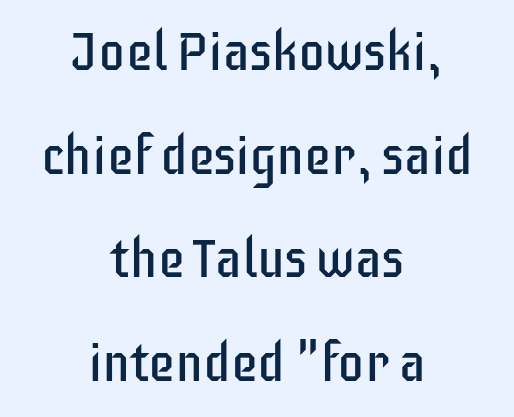
Posture: upright roman. The face used here is rendered with its standard letterfit. Examine the stroke ends and you'll find no serifs. Letters rest on an invisible, unmarked baseline. Do the characters align in a grid? No, the font is proportional. A great deal of white space separates one row of letters from the next.
